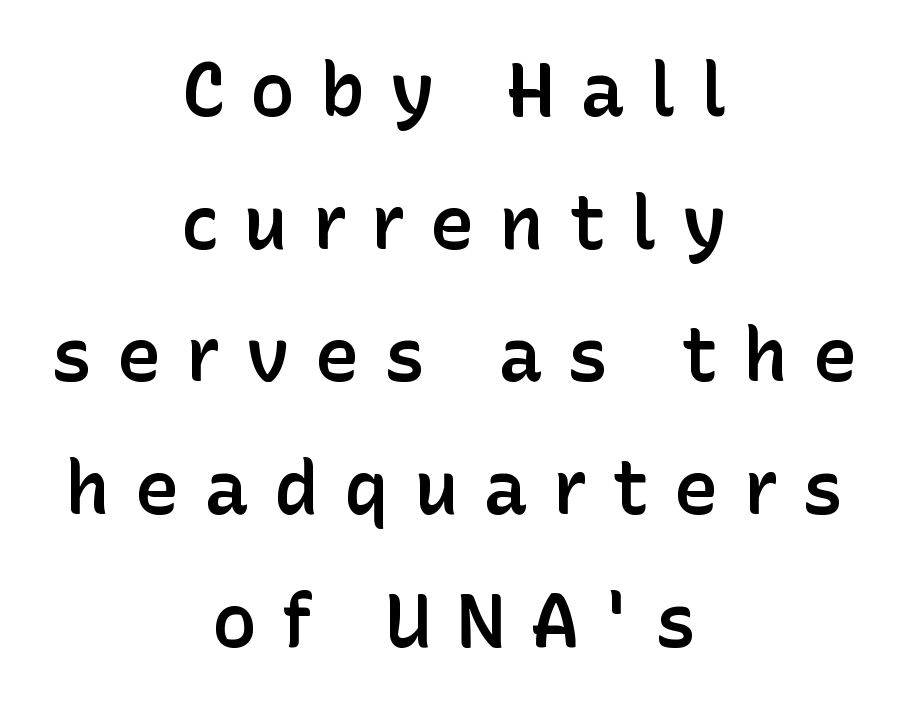
Q: Is the text bold? A: Semi-bold.
Q: Is the text italic (slanted)? A: No, it is upright.
Q: Is the typeface a serif or a sans-serif typeface? A: Sans-serif.
Q: Is the text underlined? A: No.
Q: How is the paragraph aligned? A: Centered.
Q: Is the spacing between letters normal or unusually wide? A: Unusually wide.
Q: Width (condensed, normal, or wide)? A: Normal.
Q: Stroke contrast? A: Low.
Q: x-height? A: Medium.
Q: Monospaced? A: No.
